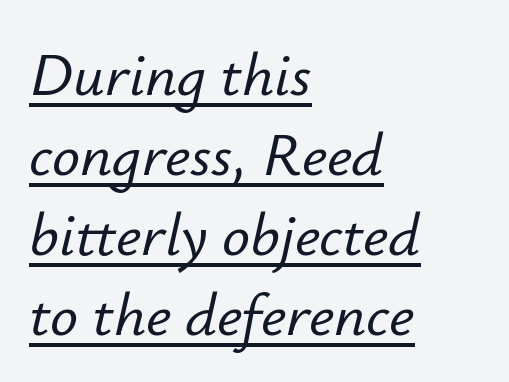
Q: Is the text italic (slanted)? A: Yes, it leans right by about 12 degrees.
Q: Is the text underlined? A: Yes.
Q: How is the paragraph aligned? A: Left-aligned.
Q: Is the spacing between letters normal or unusually wide? A: Normal.
Q: Is the spacing between lines tight, normal or loose? A: Normal.
Q: Width (condensed, normal, or wide)? A: Normal.
Q: Stroke contrast? A: Low.
Q: x-height? A: Small.
Q: Monospaced? A: No.
